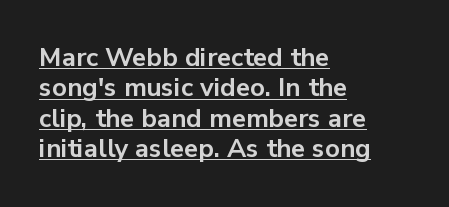
{"italic": "no", "bold": "yes", "underline": "yes", "align": "left", "line_spacing_ratio": 1.17, "letter_spacing": "normal", "letter_spacing_em": 0.0, "glyph_px": 26}
